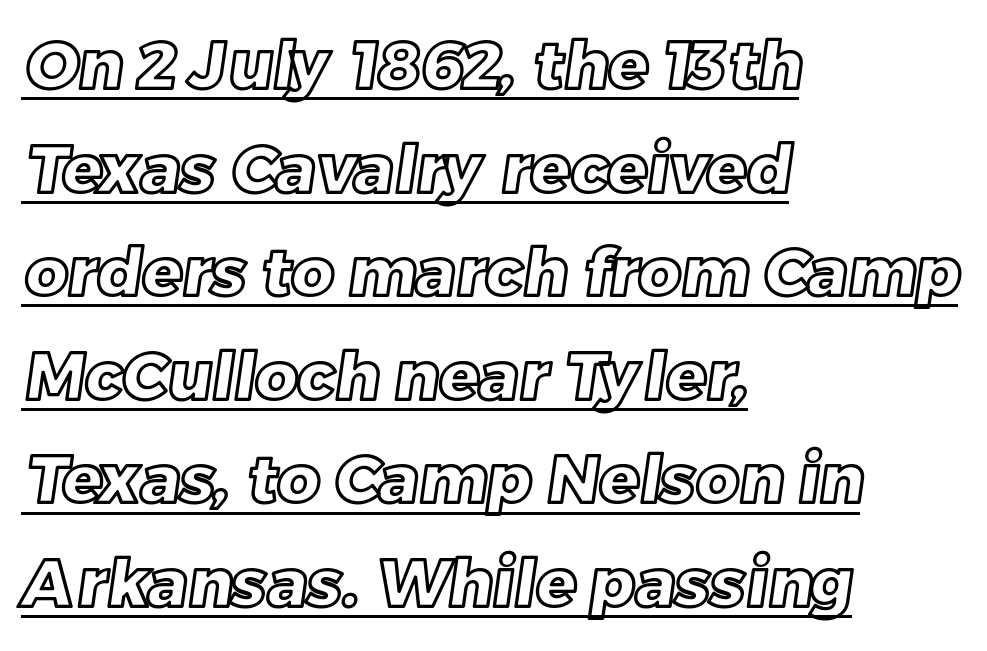
Q: Is the text underlined? A: Yes.
Q: How is the paragraph aligned? A: Left-aligned.
Q: Is the spacing between letters normal or unusually wide? A: Normal.
Q: Is the spacing between lines tight, normal or loose? A: Normal.
Q: Width (condensed, normal, or wide)? A: Normal.
Q: x-height? A: Large.
Q: Monospaced? A: No.
